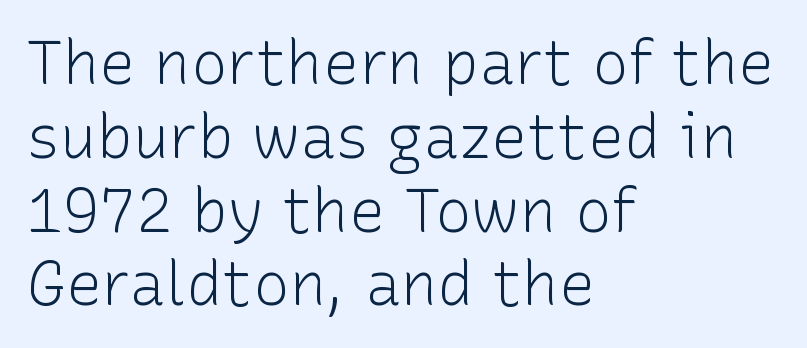
The image shows 61 px light sans-serif type, upright; set left-aligned, line spacing 1.21x, normal letter spacing, not underlined; low stroke contrast and a medium x-height.
